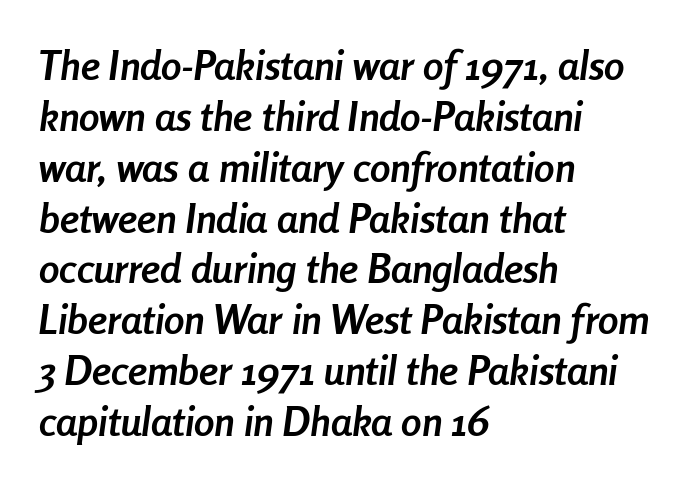
{"italic": "yes", "lean": "right", "slant_degrees": 8, "bold": "yes", "weight": "semibold", "width": "condensed", "stroke_contrast": "low", "x_height": "medium", "monospaced": "no", "underline": "no", "align": "left", "line_spacing_ratio": 1.24, "letter_spacing": "normal", "letter_spacing_em": 0.0, "glyph_px": 41}
